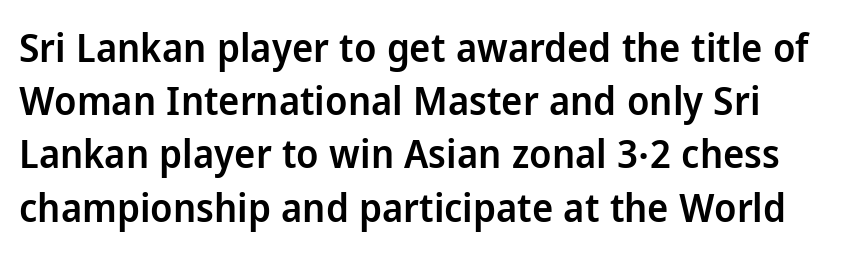
This block has exactly the height ordinary leading produces. A sans-serif font was chosen for this passage. You could call the tracking neutral — neither tight nor loose. Semibold letterforms, between regular and bold.
